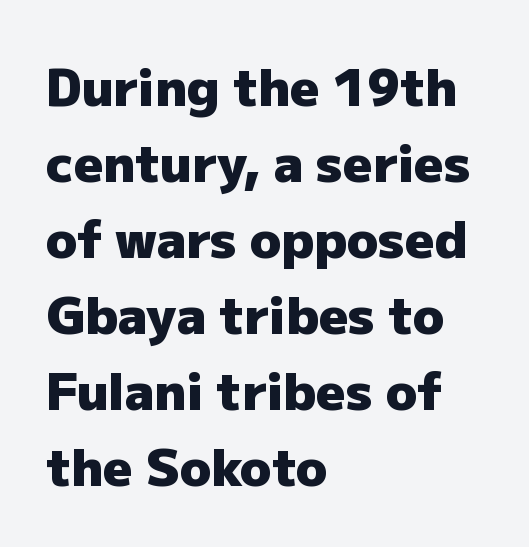
If you drew a line through each stem, it would be perfectly vertical. A sans-serif font was chosen for this passage. Does the weight exceed regular? Yes, all the way to bold. No extra tracking has been applied to these lines. This sample has the flowing, uneven cadence of proportional lettering.
